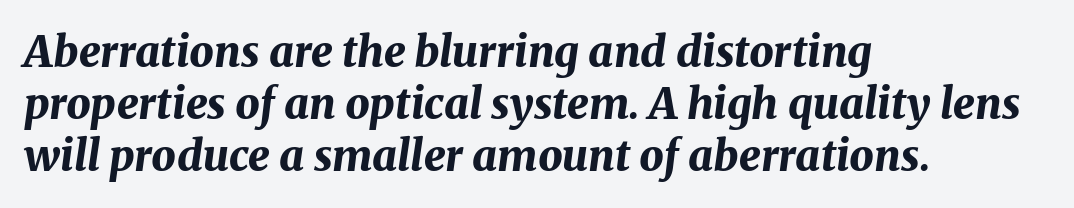
Q: Is the text bold? A: Yes.
Q: Is the text italic (slanted)? A: Yes, it leans right by about 8 degrees.
Q: Is the text underlined? A: No.
Q: How is the paragraph aligned? A: Left-aligned.
Q: Is the spacing between letters normal or unusually wide? A: Normal.
Q: Width (condensed, normal, or wide)? A: Normal.
Q: Stroke contrast? A: Medium.
Q: x-height? A: Medium.
Q: Monospaced? A: No.
